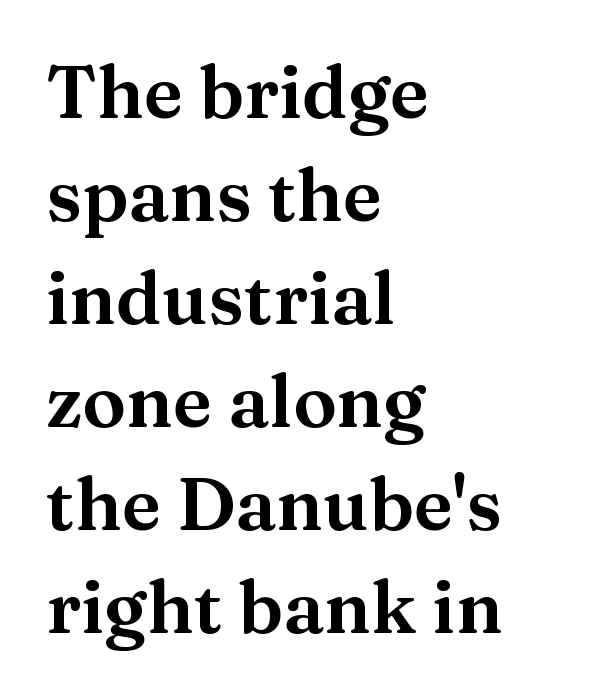
Observe the serifs anchoring each vertical stroke in this sample. Notice how the stems are strictly vertical — no italics here. The space beneath each line is pristine and unruled. Alignment: flush left. Think of a printed novel: that variable character pitch is what you see here. Compared with typical paragraphs, the rows here are spaced about the same.
